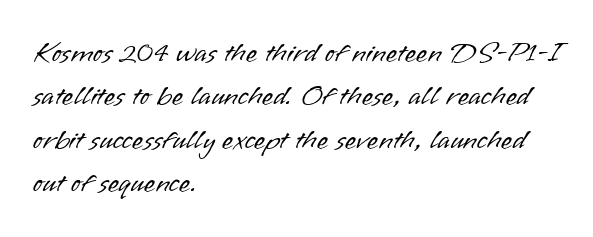
Q: Is the text bold? A: No.
Q: Is the text italic (slanted)? A: Yes.
Q: Is the typeface a serif or a sans-serif typeface? A: Sans-serif.
Q: Is the text underlined? A: No.
Q: How is the paragraph aligned? A: Left-aligned.
Q: Is the spacing between letters normal or unusually wide? A: Normal.
Q: Is the spacing between lines tight, normal or loose? A: Normal.
Q: Width (condensed, normal, or wide)? A: Normal.
Q: Stroke contrast? A: Low.
Q: x-height? A: Small.
Q: Monospaced? A: No.
